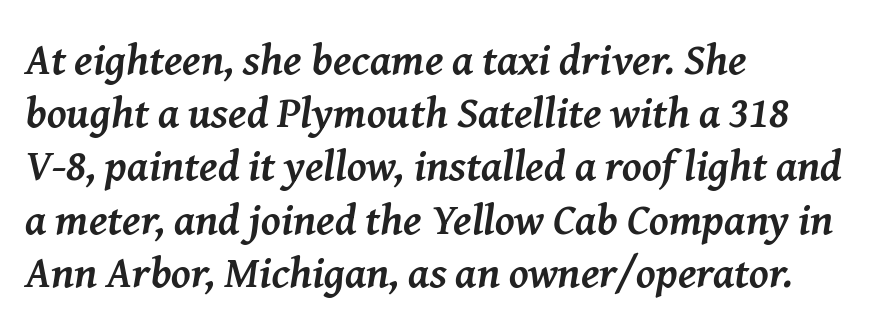
{"serif": "yes", "italic": "yes", "lean": "right", "slant_degrees": 8, "bold": "yes", "weight": "semibold", "width": "normal", "stroke_contrast": "medium", "x_height": "medium", "monospaced": "no", "underline": "no", "align": "left", "line_spacing_ratio": 1.21, "letter_spacing": "normal", "letter_spacing_em": 0.0, "glyph_px": 44}
